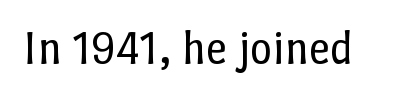
Bold? No — there's no thickening of the strokes. Spacing verdict: proportional, widths tailored to each character. You could call the tracking neutral — neither tight nor loose. Posture: upright roman.
